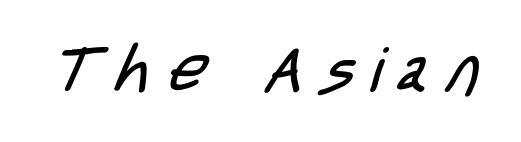
Look at the bottom of the vertical strokes: they stop flat, with no serifs. Descenders are the only things crossing below the line. Each word looks stretched out because of the extra space between its letters. No extra ink here — the face is not bold. The passage shown is typed in a proportional face where columns would drift.
